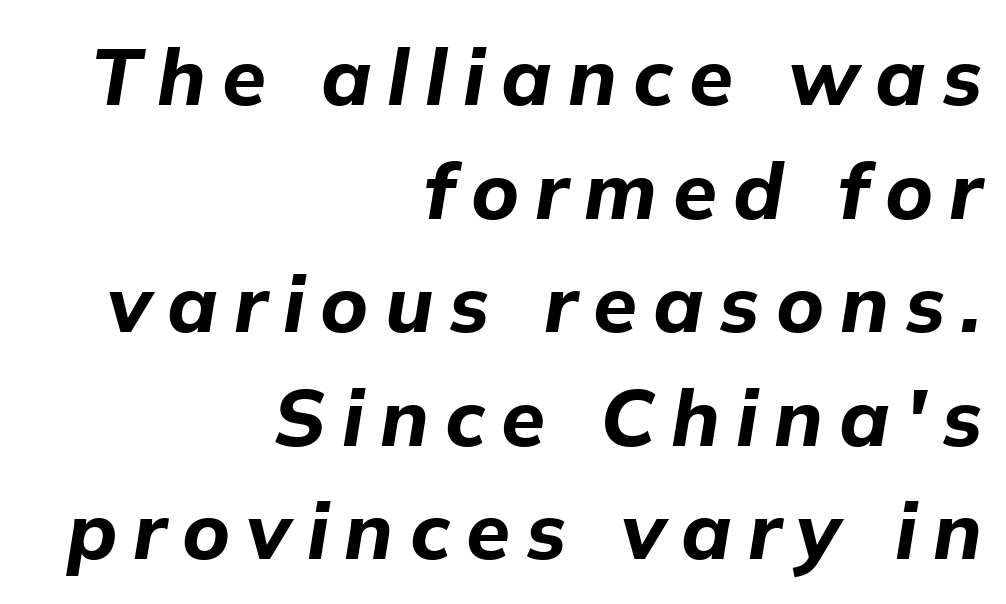
{"italic": "yes", "lean": "right", "slant_degrees": 9, "bold": "yes", "weight": "bold", "width": "normal", "stroke_contrast": "low", "x_height": "medium", "monospaced": "no", "underline": "no", "align": "right", "line_spacing": "normal", "line_spacing_ratio": 1.42, "letter_spacing": "wide", "letter_spacing_em": 0.2, "glyph_px": 80}
